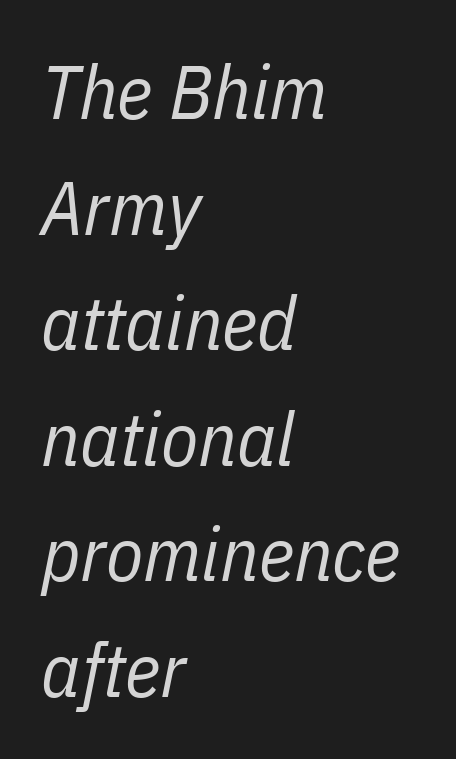
Q: Is the text bold? A: No.
Q: Is the text italic (slanted)? A: Yes, it leans right by about 11 degrees.
Q: Is the text underlined? A: No.
Q: How is the paragraph aligned? A: Left-aligned.
Q: Is the spacing between letters normal or unusually wide? A: Normal.
Q: Is the spacing between lines tight, normal or loose? A: Normal.
Q: Width (condensed, normal, or wide)? A: Condensed.
Q: Stroke contrast? A: Low.
Q: x-height? A: Medium.
Q: Monospaced? A: No.
